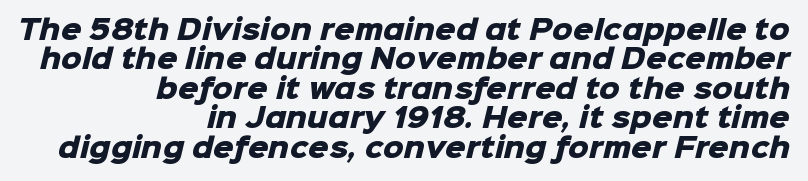
Q: Is the text bold? A: Yes.
Q: Is the text underlined? A: No.
Q: How is the paragraph aligned? A: Right-aligned.
Q: Is the spacing between letters normal or unusually wide? A: Normal.
Q: Is the spacing between lines tight, normal or loose? A: Tight.
